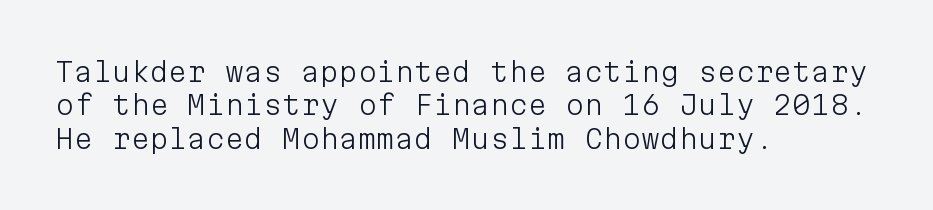
{"italic": "no", "bold": "no", "underline": "no", "align": "left", "line_spacing_ratio": 1.24, "letter_spacing": "normal", "letter_spacing_em": 0.0, "glyph_px": 27}
